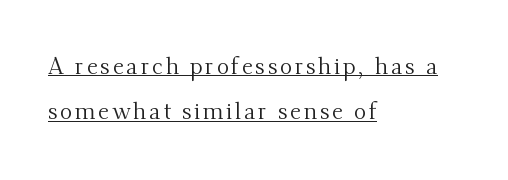
In terms of posture, this sample is upright. Vertical spacing — loose. Does the copy run flush right? No — it runs flush left. Honestly, the underline is the first thing you notice here. Stroke mass is kept to a normal reading level or below.
